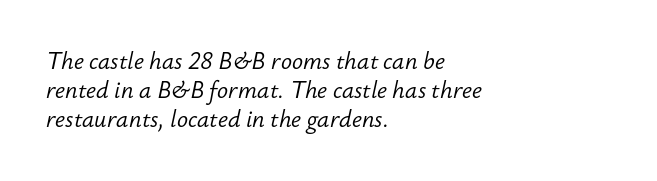
{"italic": "yes", "lean": "right", "slant_degrees": 12, "bold": "no", "underline": "no", "align": "left", "line_spacing": "normal", "line_spacing_ratio": 1.27, "letter_spacing": "normal", "letter_spacing_em": 0.0, "glyph_px": 23}
